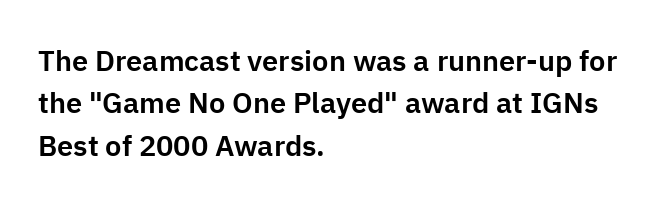
The image shows 29 px sans-serif type, upright; set left-aligned, normal line spacing (1.46x), normal letter spacing, not underlined; low stroke contrast and a medium x-height.
